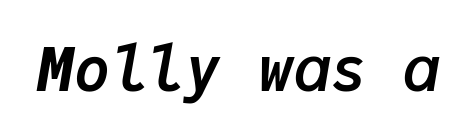
The passage shown is emphatically bold. Each word holds together tightly as a unit, with standard inter-letter gaps. Anything drawn beneath the words? Only blank space. Rendered with sloped, italic letterforms. Fixed-width glyphs throughout — classic coding-font behaviour.
